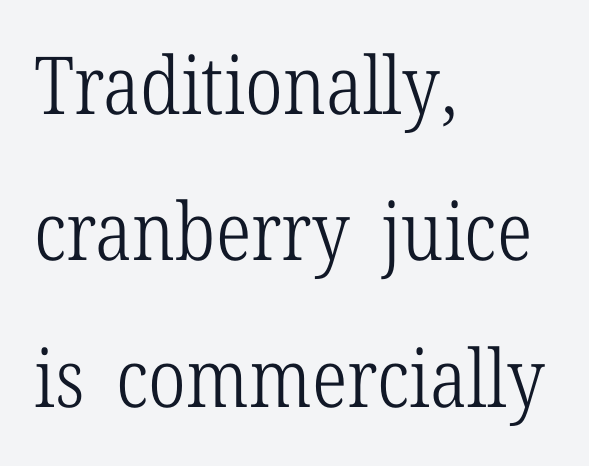
Underlining? Definitely not there. Is this a fixed-width face? No — the glyphs have proportional, varying widths. Letter spacing: default. Left-aligned paragraph, ragged on the right. Italic: no, the glyphs are upright roman. Heft: none added — not bold.
